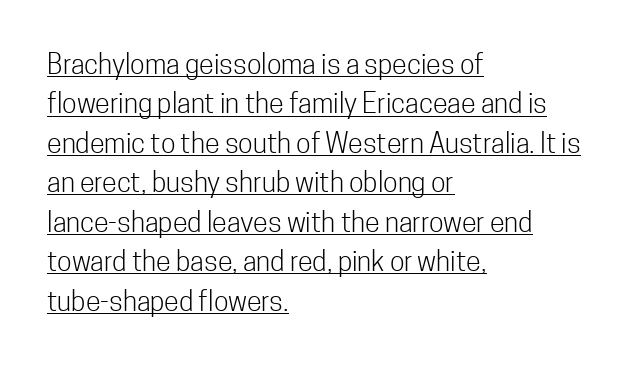
{"italic": "no", "bold": "no", "underline": "yes", "align": "left", "line_spacing": "normal", "line_spacing_ratio": 1.46, "letter_spacing": "normal", "letter_spacing_em": 0.0, "glyph_px": 27}
